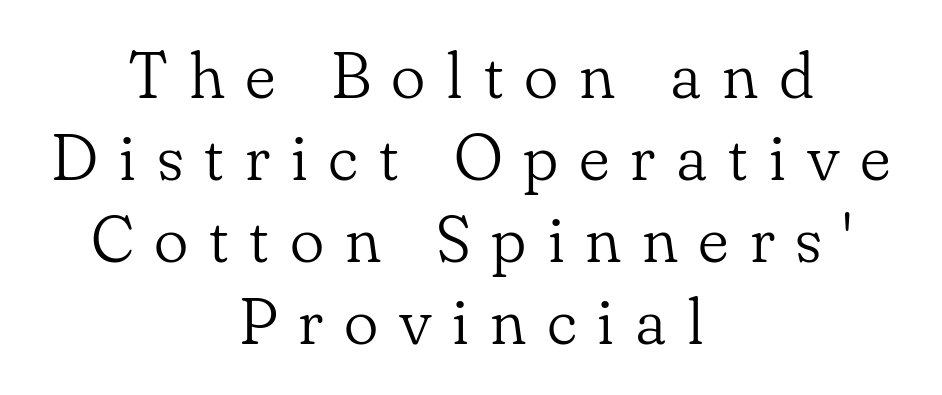
Q: Is the text bold? A: No.
Q: Is the text italic (slanted)? A: No, it is upright.
Q: Is the typeface a serif or a sans-serif typeface? A: Serif.
Q: Is the text underlined? A: No.
Q: How is the paragraph aligned? A: Centered.
Q: Is the spacing between letters normal or unusually wide? A: Unusually wide.
Q: Is the spacing between lines tight, normal or loose? A: Normal.
Q: Width (condensed, normal, or wide)? A: Normal.
Q: Stroke contrast? A: Low.
Q: x-height? A: Small.
Q: Monospaced? A: No.
